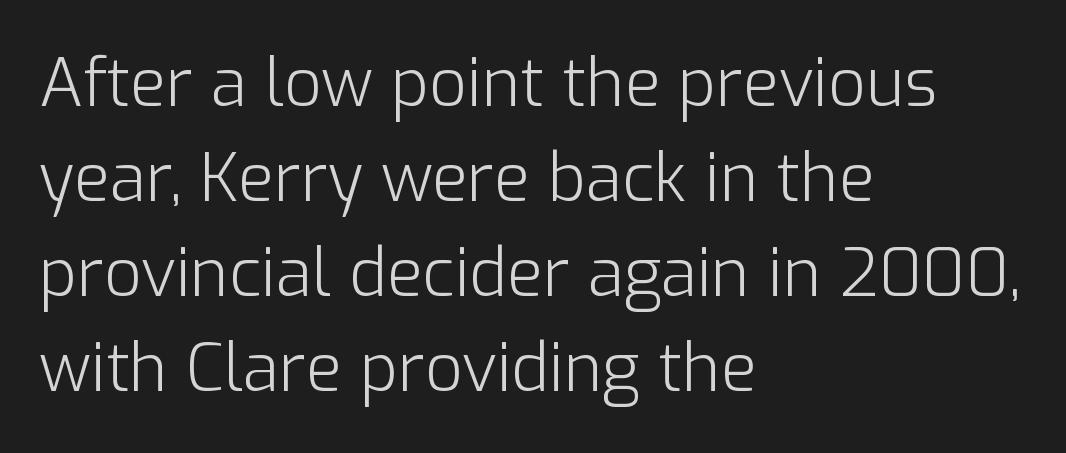
Q: Is the text bold? A: No.
Q: Is the text italic (slanted)? A: No, it is upright.
Q: Is the typeface a serif or a sans-serif typeface? A: Sans-serif.
Q: Is the text underlined? A: No.
Q: How is the paragraph aligned? A: Left-aligned.
Q: Is the spacing between letters normal or unusually wide? A: Normal.
Q: Is the spacing between lines tight, normal or loose? A: Normal.
Q: Width (condensed, normal, or wide)? A: Normal.
Q: Stroke contrast? A: Low.
Q: x-height? A: Medium.
Q: Monospaced? A: No.
